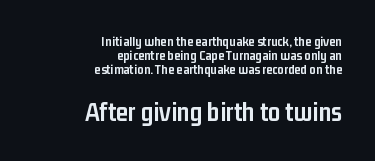
Q: Is the text bold? A: Yes.
Q: Is the text italic (slanted)? A: No, it is upright.
Q: Is the text underlined? A: No.
Q: How is the paragraph aligned? A: Right-aligned.
Q: Is the spacing between letters normal or unusually wide? A: Normal.
Q: Is the spacing between lines tight, normal or loose? A: Tight.
Q: Which block of text is set in a larger size, the first (top) or the second (bottom)? A: The second (bottom) one.
